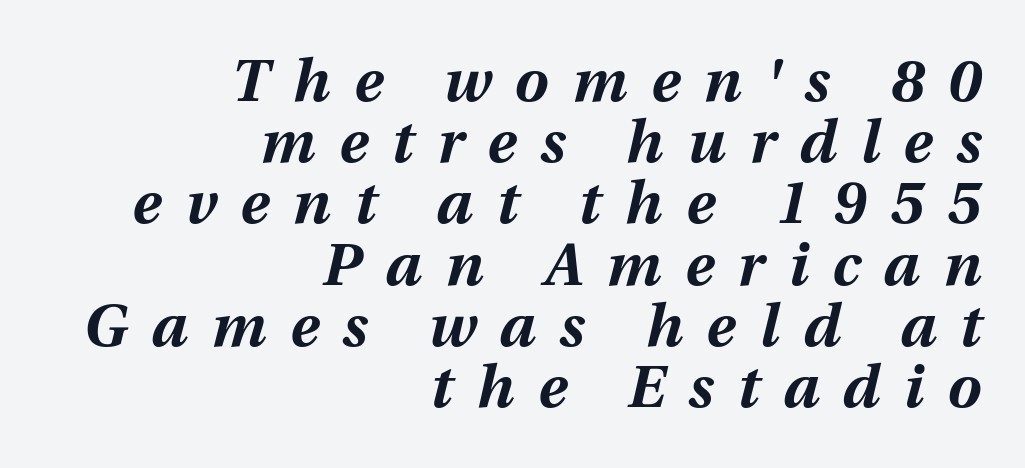
Q: Is the text bold? A: Yes.
Q: Is the text italic (slanted)? A: Yes, it leans right by about 12 degrees.
Q: Is the text underlined? A: No.
Q: How is the paragraph aligned? A: Right-aligned.
Q: Is the spacing between letters normal or unusually wide? A: Unusually wide.
Q: Is the spacing between lines tight, normal or loose? A: Tight.
Q: Width (condensed, normal, or wide)? A: Normal.
Q: Stroke contrast? A: Medium.
Q: x-height? A: Medium.
Q: Monospaced? A: No.
